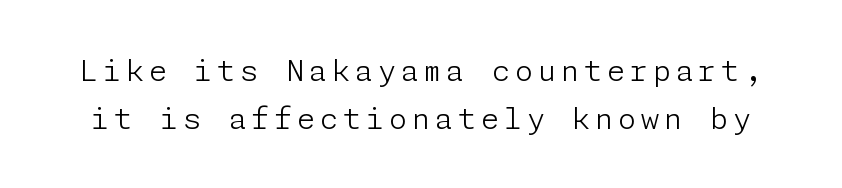
This sample keeps an unexceptional amount of space between lines. Does the lettering tilt? It doesn't — this is upright. Underline: absent. A quiet, ordinary-to-light weight characterises the typeface. The rendering shows plain stroke endings on the letterforms — a sans-serif design.
